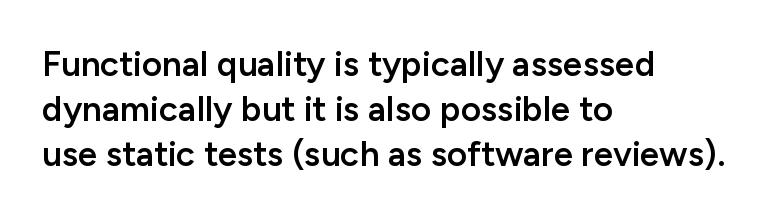
Typesetter's note: demi weight, one step under bold. This rendering features lettering with no underline. This sample keeps an unexceptional amount of space between lines. Note the varied advance widths — an 'i' is clearly narrower than an 'm'. A classic flush-left, rag-right setting is used for this passage. The typography opts for an upright posture over an oblique one.
